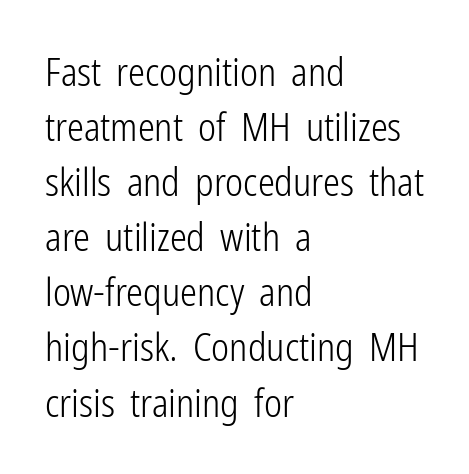
{"serif": "no", "italic": "no", "bold": "no", "weight": "light", "width": "condensed", "stroke_contrast": "low", "x_height": "medium", "monospaced": "no", "underline": "no", "align": "left", "line_spacing": "normal", "line_spacing_ratio": 1.45, "letter_spacing": "normal", "letter_spacing_em": 0.0, "glyph_px": 38}
